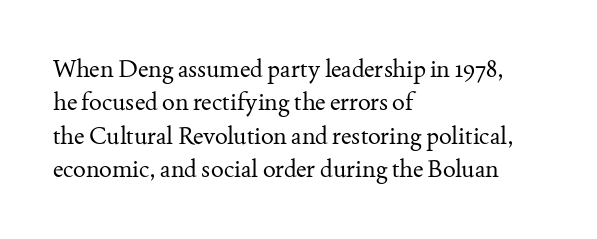
Q: Is the text bold? A: No.
Q: Is the text italic (slanted)? A: No, it is upright.
Q: Is the text underlined? A: No.
Q: How is the paragraph aligned? A: Left-aligned.
Q: Is the spacing between letters normal or unusually wide? A: Normal.
Q: Is the spacing between lines tight, normal or loose? A: Normal.
